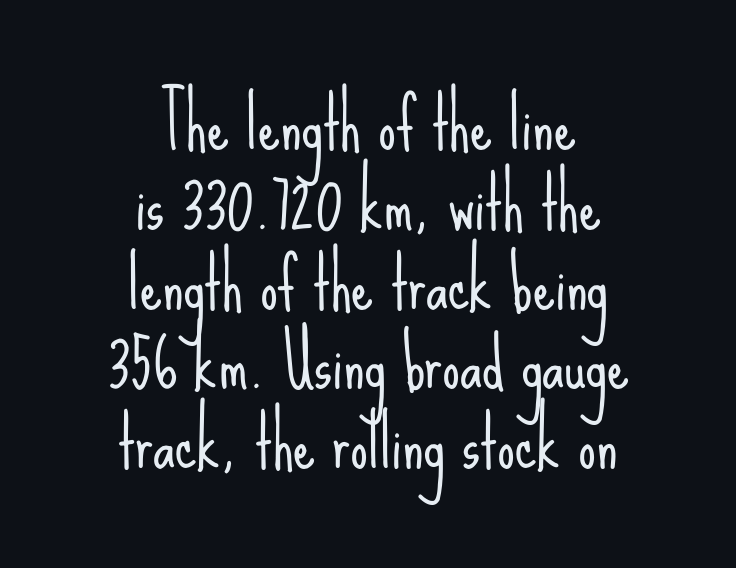
Q: Is the text bold? A: No.
Q: Is the text italic (slanted)? A: No, it is upright.
Q: Is the typeface a serif or a sans-serif typeface? A: Sans-serif.
Q: Is the text underlined? A: No.
Q: How is the paragraph aligned? A: Centered.
Q: Is the spacing between letters normal or unusually wide? A: Normal.
Q: Is the spacing between lines tight, normal or loose? A: Tight.
Q: Width (condensed, normal, or wide)? A: Condensed.
Q: Stroke contrast? A: Low.
Q: x-height? A: Small.
Q: Monospaced? A: No.
